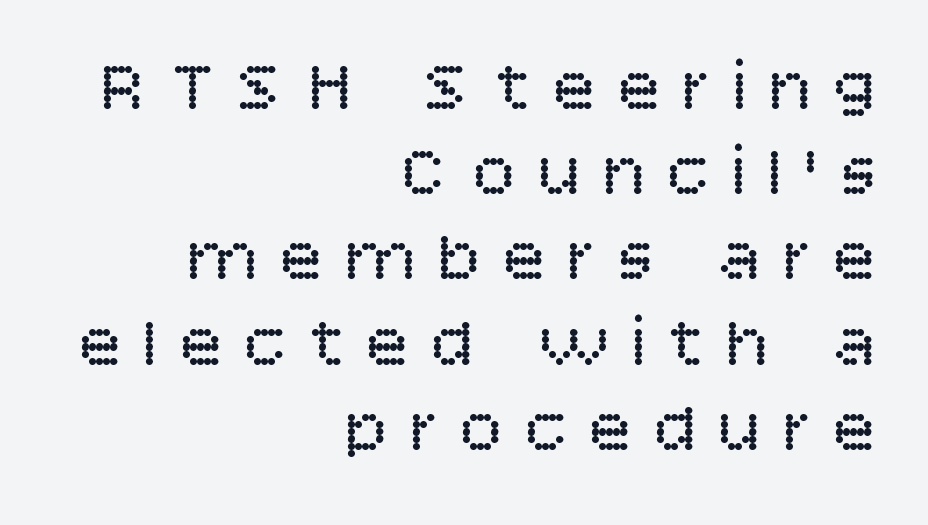
Q: Is the text bold? A: No.
Q: Is the text italic (slanted)? A: No, it is upright.
Q: Is the typeface a serif or a sans-serif typeface? A: Sans-serif.
Q: Is the text underlined? A: No.
Q: How is the paragraph aligned? A: Right-aligned.
Q: Is the spacing between letters normal or unusually wide? A: Unusually wide.
Q: Width (condensed, normal, or wide)? A: Normal.
Q: Stroke contrast? A: Low.
Q: x-height? A: Large.
Q: Monospaced? A: No.
